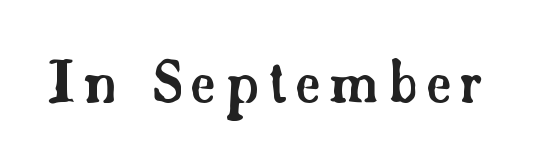
The image shows 55 px serif type, upright; set not underlined; low stroke contrast and a small x-height.
